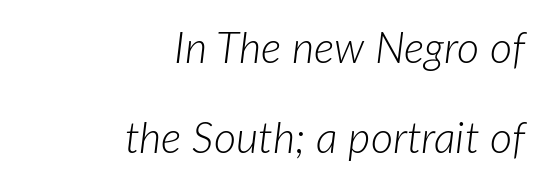
Q: Is the text bold? A: No.
Q: Is the text italic (slanted)? A: Yes, it leans right by about 7 degrees.
Q: Is the text underlined? A: No.
Q: How is the paragraph aligned? A: Right-aligned.
Q: Is the spacing between letters normal or unusually wide? A: Normal.
Q: Is the spacing between lines tight, normal or loose? A: Loose.
Q: Width (condensed, normal, or wide)? A: Normal.
Q: Stroke contrast? A: Low.
Q: x-height? A: Medium.
Q: Monospaced? A: No.
